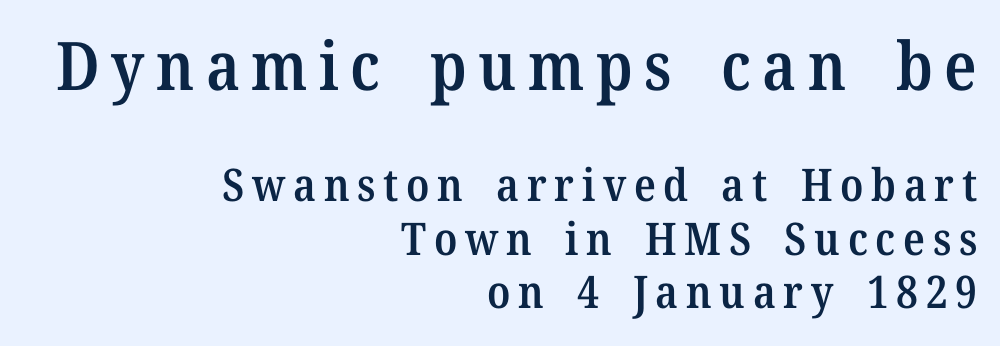
Q: Is the text bold? A: Semi-bold.
Q: Is the text italic (slanted)? A: No, it is upright.
Q: Is the typeface a serif or a sans-serif typeface? A: Serif.
Q: Is the text underlined? A: No.
Q: How is the paragraph aligned? A: Right-aligned.
Q: Which block of text is set in a larger size, the first (top) or the second (bottom)? A: The first (top) one.
Q: Width (condensed, normal, or wide)? A: Normal.
Q: Stroke contrast? A: Medium.
Q: x-height? A: Medium.
Q: Monospaced? A: No.
